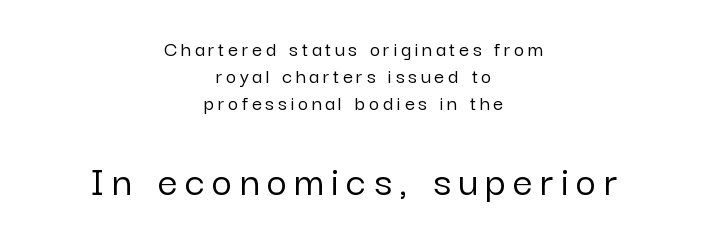
The typography opts for an upright posture over an oblique one. Underlining? Definitely not there. The compositor balanced each line on the midline. This is sans-serif lettering, the kind often seen on screens and signage. The face used here is proportionally spaced, like ordinary book or web type. The second block has been scaled up relative to the first.
